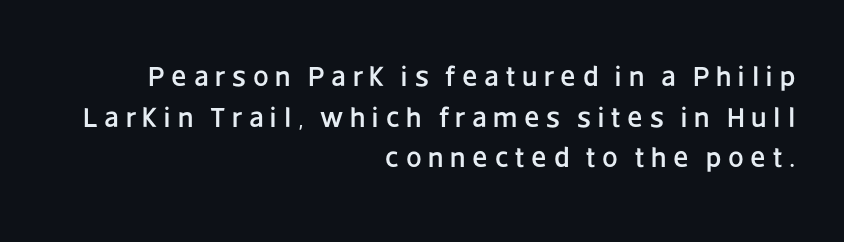
The area under the type is left untouched. Letterform terminals end flat and unadorned throughout the passage. When letters stand straight like this, we call the style roman or upright. Where is the straight margin? On the right. The face used here is rendered with a markedly widened letterfit.
